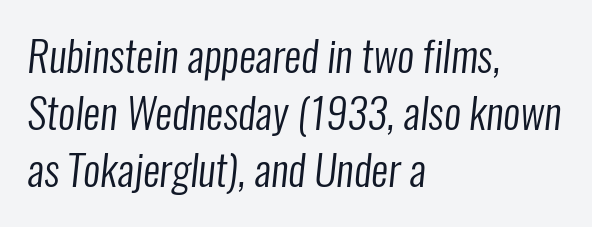
The image shows 42 px regular-weight, condensed sans-serif type; set left-aligned, normal line spacing (1.36x), normal letter spacing, not underlined; low stroke contrast and a medium x-height.
